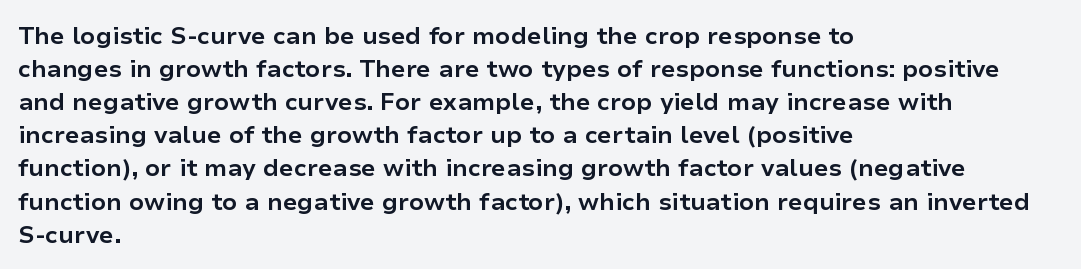
The image shows 24 px bold type, upright; set left-aligned, normal line spacing (1.38x), normal letter spacing, not underlined.
